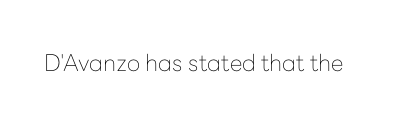
{"italic": "no", "bold": "no", "underline": "no", "letter_spacing": "normal", "letter_spacing_em": 0.0, "glyph_px": 23}
